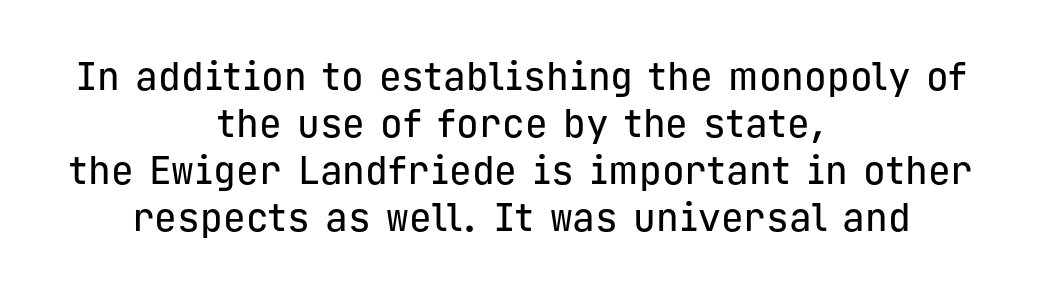
Each letter's strokes conclude bluntly, with no projecting serifs. The letters sit at their default tracking, neither squeezed nor spread. In terms of posture, this sample is upright. The words here are not underlined. Notice how the passage keeps no hard edge, just a central spine. This sample has the even, mechanical cadence of fixed-width lettering.
